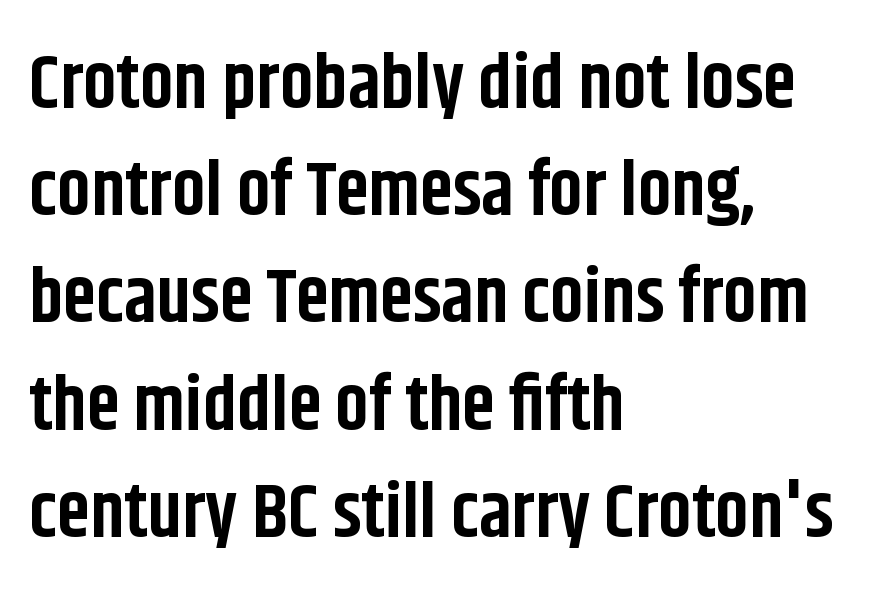
No extra tracking has been applied to these lines. Typographically, this falls in the sans-serif category. The gap between lines stays unmarked. The text block is weighted toward the left margin, trailing off unevenly rightward. If you measured baseline to baseline, you'd find a middling distance. Each letter keeps its own natural width here, so spacing adapts to shape.
